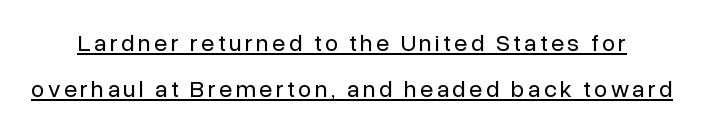
The rendering uses the underline text-decoration. The font's upright variant was chosen for this text. The font is comparable to plain body text, perhaps lighter. This sample trades compactness for vertical openness between lines.
